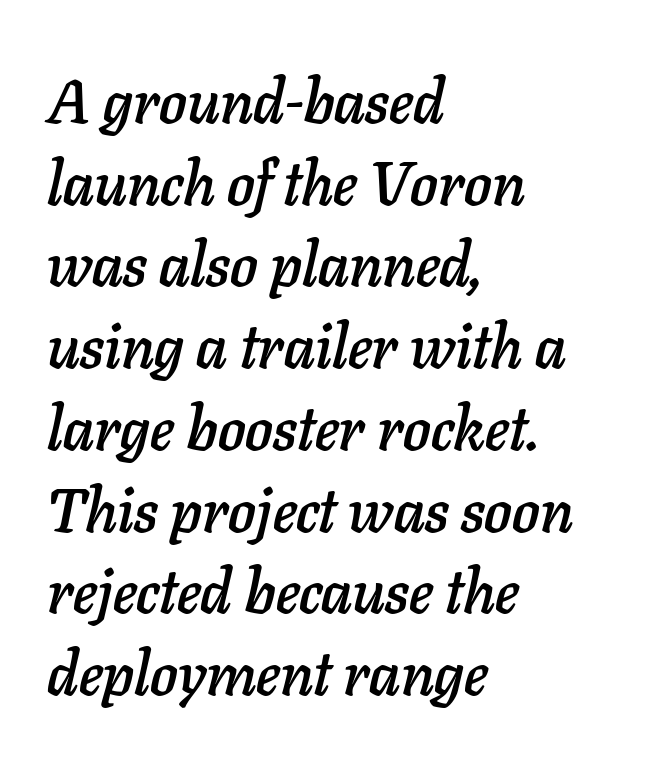
{"italic": "yes", "lean": "right", "slant_degrees": 11, "width": "normal", "stroke_contrast": "low", "x_height": "medium", "monospaced": "no", "underline": "no", "align": "left", "line_spacing": "normal", "line_spacing_ratio": 1.34, "letter_spacing": "normal", "letter_spacing_em": 0.0, "glyph_px": 61}
